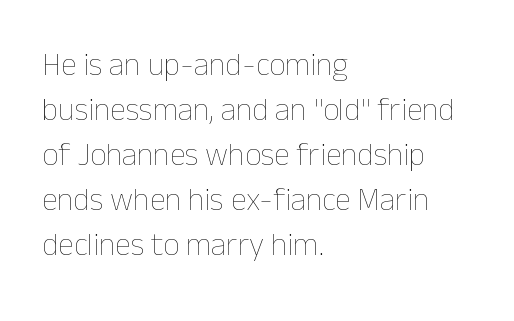
The lettering stays uniformly vertical, giving the passage a roman look. All the whitespace from short lines collects on the right. Beneath every word, the page is bare. What stands out about the letter spacing? Nothing — it is the standard amount. Weight: not bold — regular or lighter.
